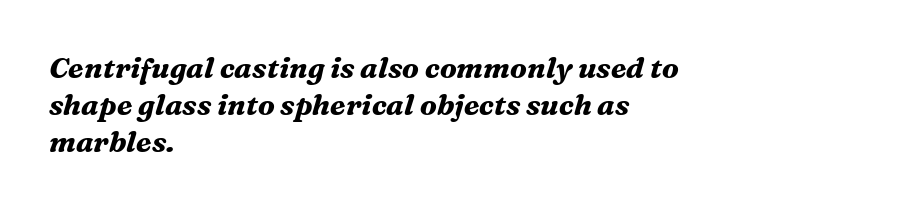
{"serif": "yes", "italic": "yes", "lean": "right", "slant_degrees": 16, "bold": "yes", "weight": "bold", "width": "normal", "stroke_contrast": "medium", "x_height": "medium", "monospaced": "no", "underline": "no", "align": "left", "line_spacing": "normal", "line_spacing_ratio": 1.27, "letter_spacing": "normal", "letter_spacing_em": 0.0, "glyph_px": 29}
